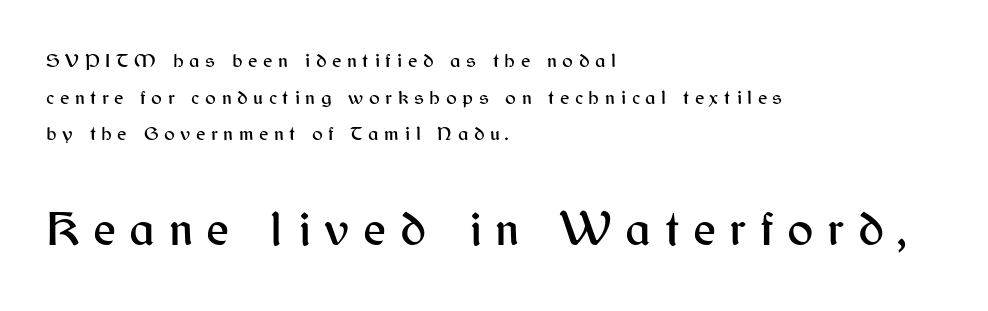
Q: Is the text italic (slanted)? A: No, it is upright.
Q: Is the typeface a serif or a sans-serif typeface? A: Sans-serif.
Q: Is the text underlined? A: No.
Q: How is the paragraph aligned? A: Left-aligned.
Q: Is the spacing between letters normal or unusually wide? A: Unusually wide.
Q: Which block of text is set in a larger size, the first (top) or the second (bottom)? A: The second (bottom) one.
Q: Width (condensed, normal, or wide)? A: Normal.
Q: Stroke contrast? A: Medium.
Q: x-height? A: Medium.
Q: Monospaced? A: No.
